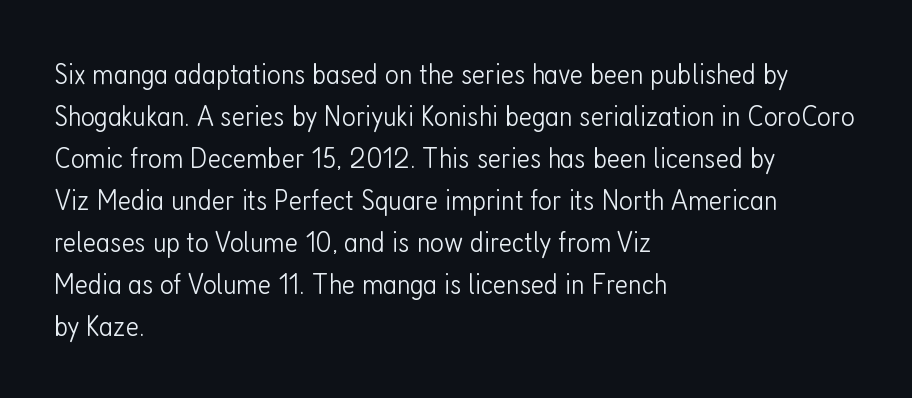
{"serif": "no", "italic": "no", "bold": "no", "weight": "light", "width": "condensed", "stroke_contrast": "low", "x_height": "medium", "monospaced": "no", "underline": "no", "align": "left", "line_spacing": "normal", "line_spacing_ratio": 1.4, "letter_spacing": "normal", "letter_spacing_em": 0.0, "glyph_px": 30}
